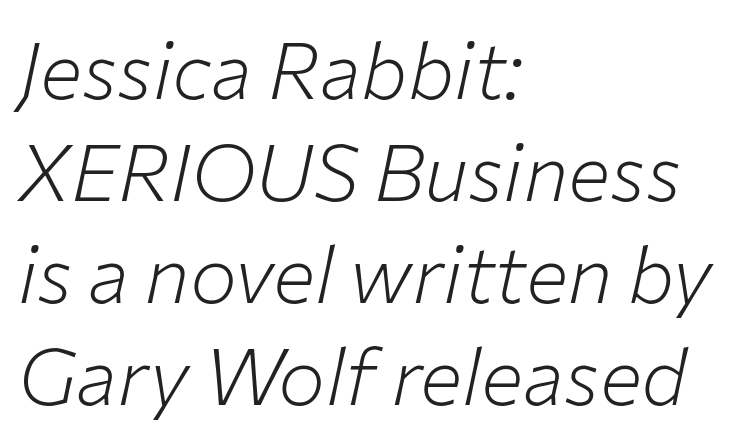
{"italic": "yes", "lean": "right", "slant_degrees": 12, "bold": "no", "weight": "light", "width": "normal", "stroke_contrast": "low", "x_height": "medium", "monospaced": "no", "underline": "no", "align": "left", "line_spacing": "normal", "line_spacing_ratio": 1.29, "letter_spacing": "normal", "letter_spacing_em": 0.0, "glyph_px": 79}
